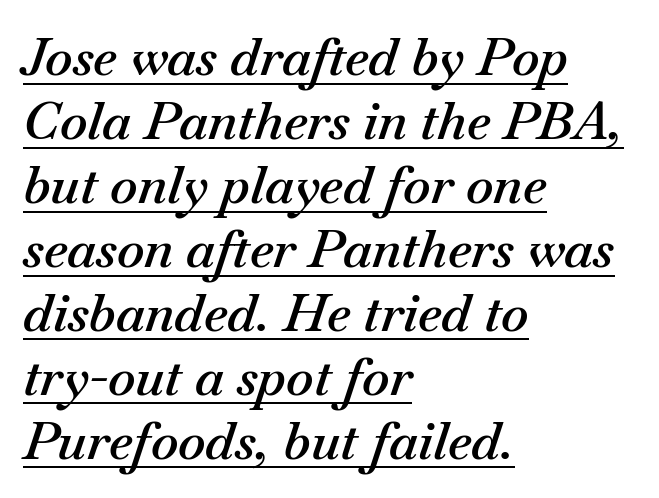
Q: Is the text bold? A: Semi-bold.
Q: Is the text italic (slanted)? A: Yes, it leans right by about 18 degrees.
Q: Is the text underlined? A: Yes.
Q: How is the paragraph aligned? A: Left-aligned.
Q: Is the spacing between letters normal or unusually wide? A: Normal.
Q: Width (condensed, normal, or wide)? A: Normal.
Q: Stroke contrast? A: Medium.
Q: x-height? A: Small.
Q: Monospaced? A: No.
